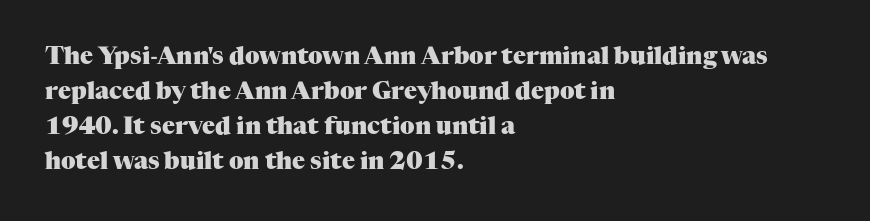
A classic flush-left, rag-right setting is used for this passage. The strokes are fattened all the way to bold. Plain, unruled lines of type. Tracking value appears to be zero — textbook default spacing.
